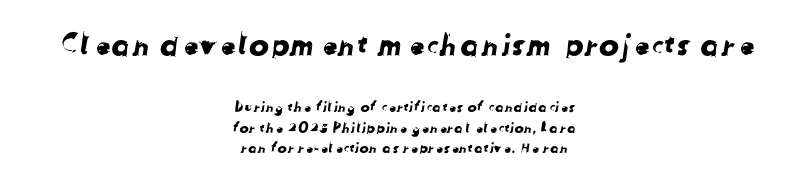
The image shows 30 px sans-serif type; set centered, normal line spacing (1.47x), normal letter spacing, not underlined; the first (top) block is 2.14x larger; low stroke contrast and a medium x-height.
